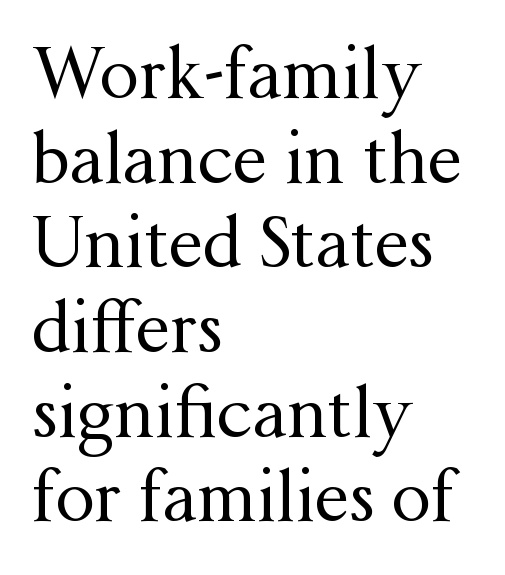
{"serif": "yes", "italic": "no", "bold": "no", "weight": "regular", "width": "normal", "stroke_contrast": "medium", "x_height": "medium", "monospaced": "no", "underline": "no", "align": "left", "line_spacing_ratio": 1.21, "letter_spacing": "normal", "letter_spacing_em": 0.0, "glyph_px": 70}
